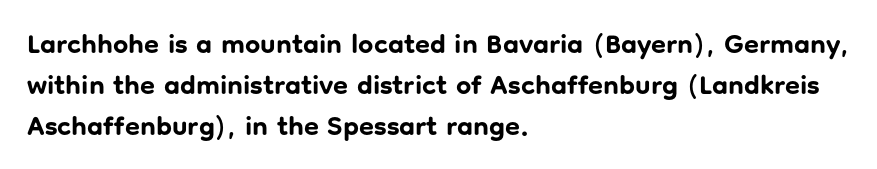
Q: Is the text bold? A: Yes.
Q: Is the text italic (slanted)? A: No, it is upright.
Q: Is the text underlined? A: No.
Q: How is the paragraph aligned? A: Left-aligned.
Q: Is the spacing between letters normal or unusually wide? A: Normal.
Q: Is the spacing between lines tight, normal or loose? A: Normal.
